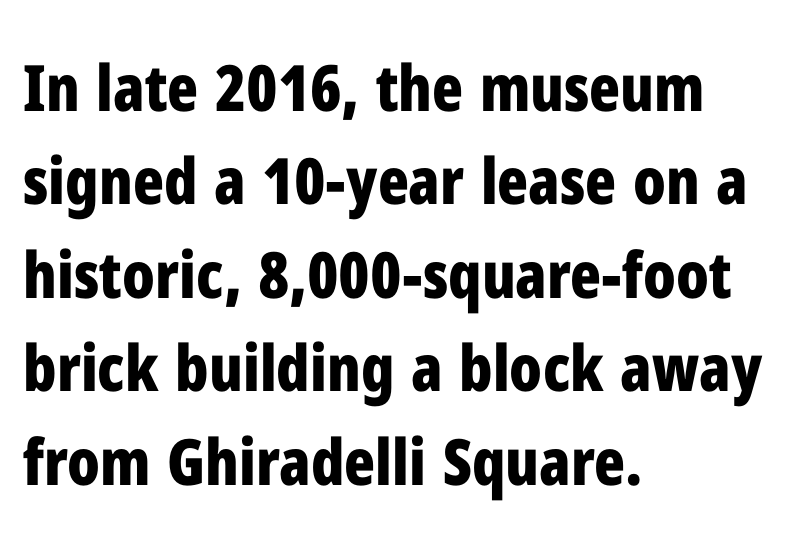
Notice how thick the strokes are: this is what a full bold looks like. This sample uses a sans-serif face. Typeset ragged right — the left edge is the straight one. Do the letters lean? They stand straight. Lines of text with bare space underneath. Do the characters align in a grid? No, the font is proportional.
